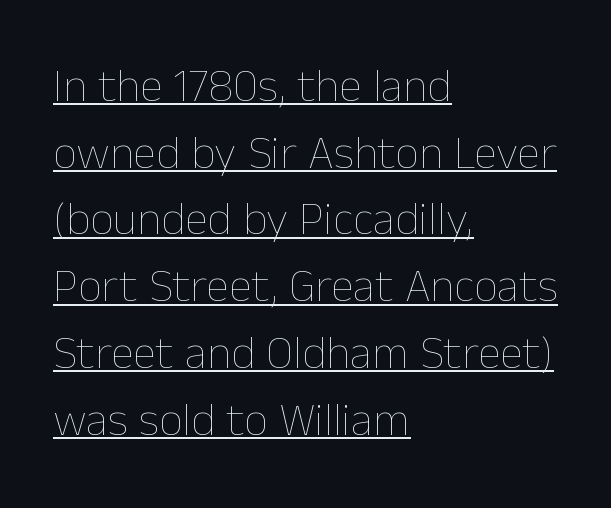
The image shows 47 px thin type, upright; set left-aligned, normal line spacing (1.42x), normal letter spacing, underlined; low stroke contrast and a medium x-height.
